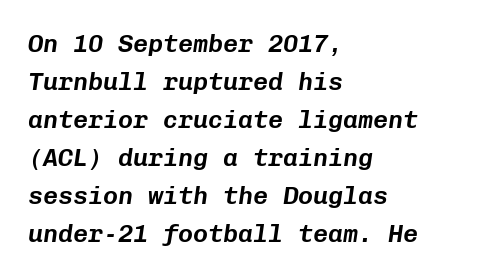
Q: Is the text italic (slanted)? A: Yes, it leans right by about 8 degrees.
Q: Is the text underlined? A: No.
Q: How is the paragraph aligned? A: Left-aligned.
Q: Is the spacing between letters normal or unusually wide? A: Normal.
Q: Is the spacing between lines tight, normal or loose? A: Normal.
